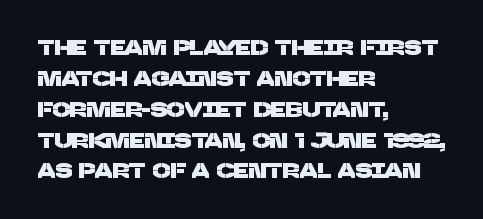
{"underline": "no", "align": "left", "line_spacing": "normal", "line_spacing_ratio": 1.47, "letter_spacing": "normal", "letter_spacing_em": 0.0, "glyph_px": 21}
